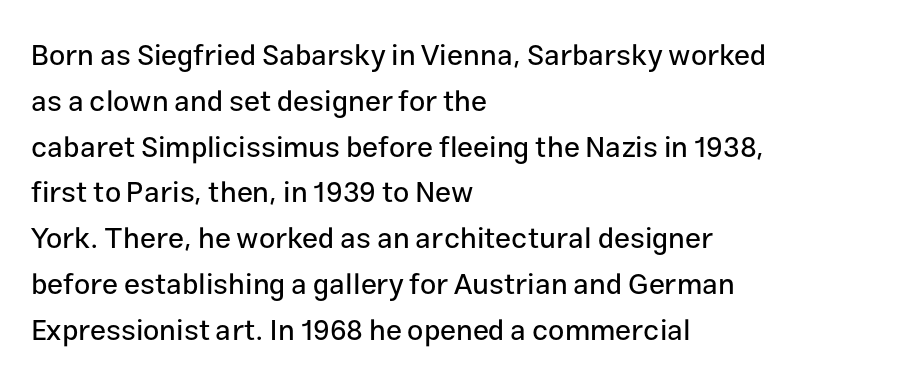
Typographically, this falls in the sans-serif category. Nobody touched the tracking dial on this one. These lines are set flush left with a ragged right edge. The specimen omits any rule beneath the text block's lines.
